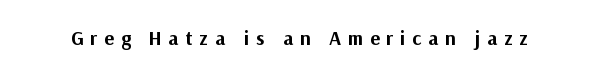
{"italic": "no", "bold": "yes", "underline": "no", "letter_spacing": "wide", "letter_spacing_em": 0.34, "glyph_px": 20}
